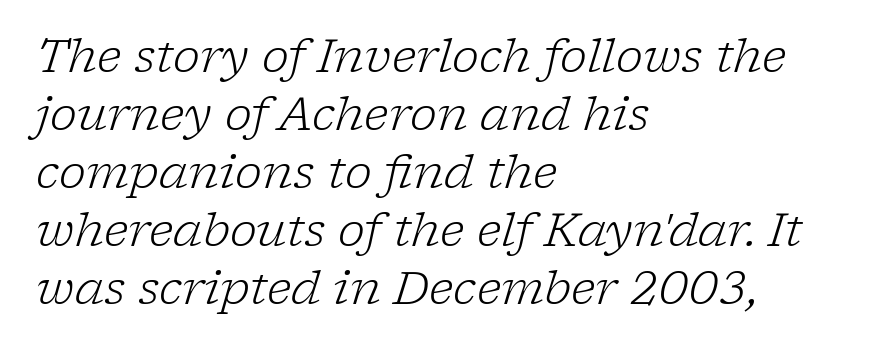
{"serif": "yes", "italic": "yes", "lean": "right", "slant_degrees": 17, "bold": "no", "weight": "light", "width": "normal", "stroke_contrast": "low", "x_height": "medium", "monospaced": "no", "underline": "no", "align": "left", "line_spacing": "normal", "line_spacing_ratio": 1.26, "letter_spacing": "normal", "letter_spacing_em": 0.0, "glyph_px": 46}
